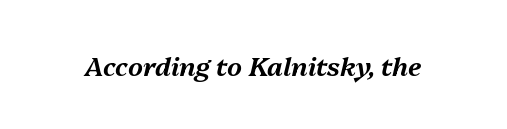
Glyph-to-glyph distance matches everyday printed text. Just letters on the line, the space beneath them empty. Is the type slanted? Yes — the strokes lean at a clear angle.
